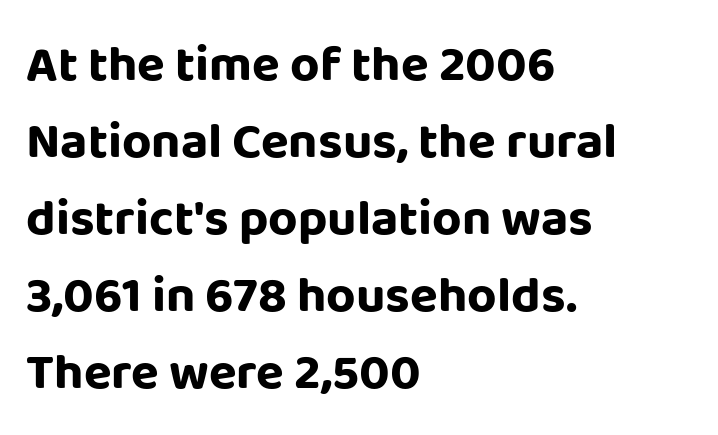
The image shows 51 px bold sans-serif type, upright; set left-aligned, normal line spacing (1.51x), normal letter spacing, not underlined; low stroke contrast and a large x-height.
